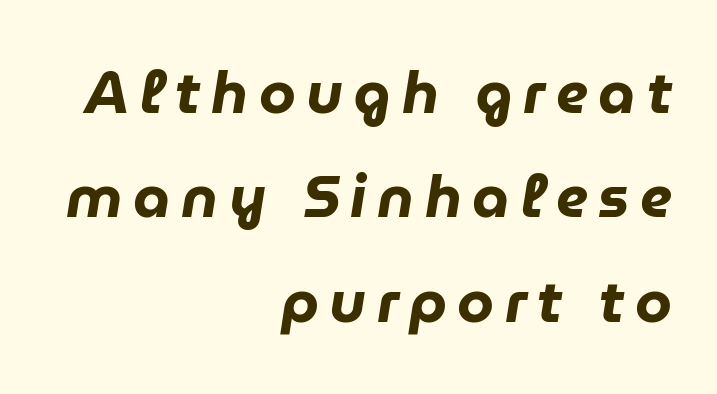
The image shows 59 px heavy type, italic (leaning right); set right-aligned, line spacing 1.77x, not underlined; low stroke contrast and a medium x-height.
